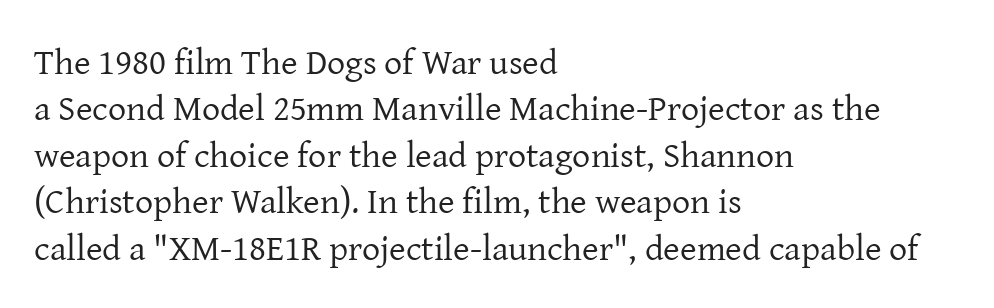
These lines were composed using upright roman letters. Do the characters align in a grid? No, the font is proportional. The font family rendered here belongs to the serif group. No heavy texture on the line: the type isn't bold. Rows of type keep a routine distance in the vertical direction. Tracking here is standard; glyphs follow each other at the usual distance.
